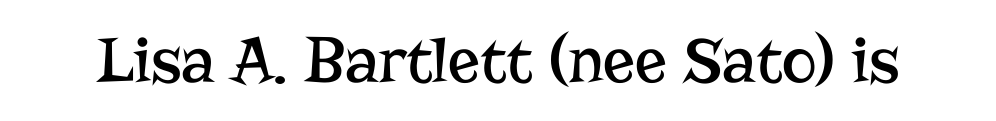
The image shows 66 px regular-weight serif type, upright; set normal letter spacing, not underlined; low stroke contrast and a medium x-height.
